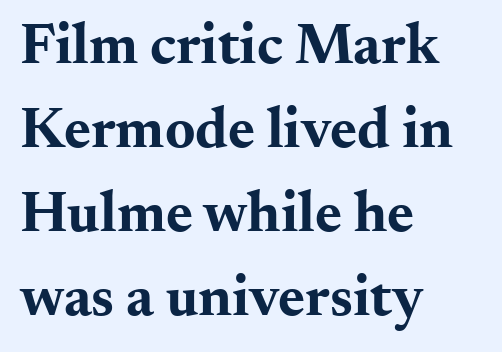
Looks like regular typesetting: each glyph gets only the width it needs. Every row of glyphs begins at an identical x-position on the left. Lines of text with bare space underneath. Does extra space separate the letters? No, they use regular spacing. These lines were composed using upright roman letters. The block of text has a typical density, with ordinary space between rows.
